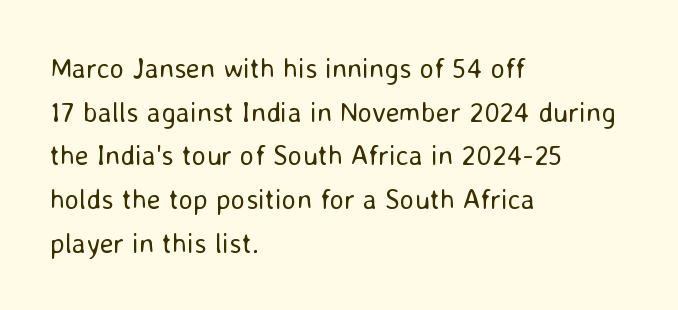
The horizontal fit of the characters is conventional and even. Is the block centered? No — it sits flush against the left margin. Do the letters lean? They stand straight. Honestly, the row spacing looks completely unremarkable. Just letters on the line, the space beneath them empty. These glyphs show unthickened strokes, regular width or finer.
